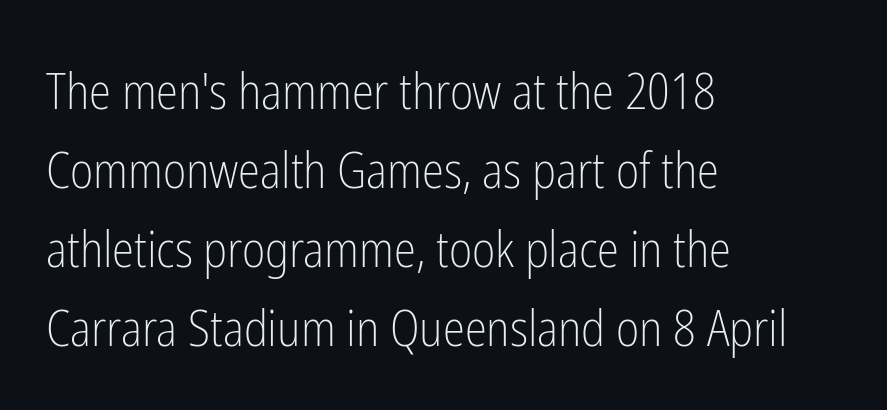
{"serif": "no", "italic": "no", "bold": "no", "weight": "light", "width": "condensed", "stroke_contrast": "low", "x_height": "medium", "monospaced": "no", "underline": "no", "align": "left", "line_spacing": "normal", "line_spacing_ratio": 1.58, "letter_spacing": "normal", "letter_spacing_em": 0.0, "glyph_px": 50}
